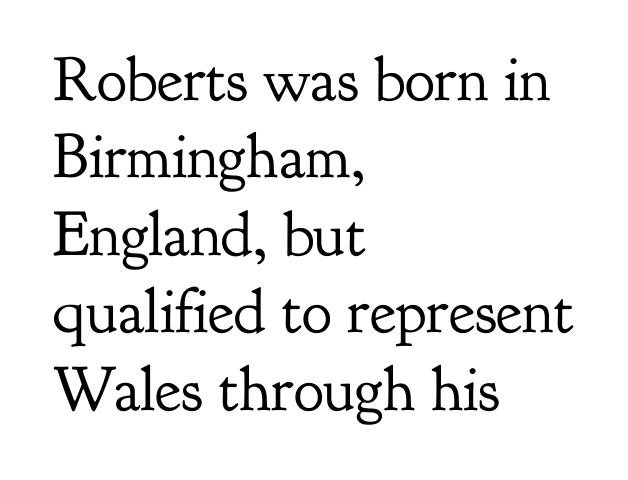
Q: Is the text bold? A: No.
Q: Is the text italic (slanted)? A: No, it is upright.
Q: Is the typeface a serif or a sans-serif typeface? A: Serif.
Q: Is the text underlined? A: No.
Q: How is the paragraph aligned? A: Left-aligned.
Q: Is the spacing between letters normal or unusually wide? A: Normal.
Q: Width (condensed, normal, or wide)? A: Normal.
Q: Stroke contrast? A: Low.
Q: x-height? A: Small.
Q: Monospaced? A: No.
